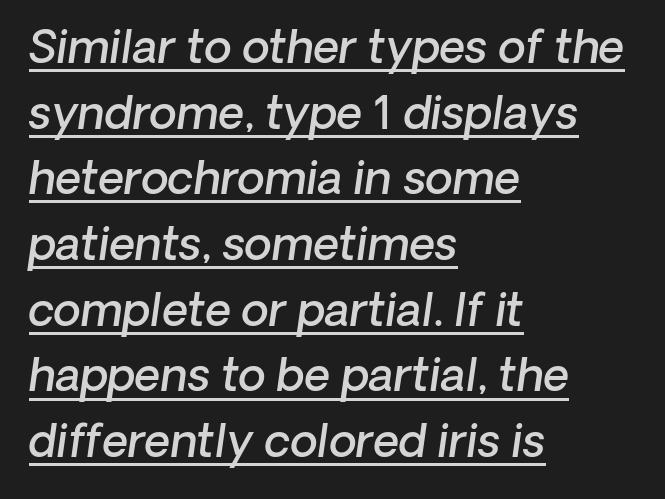
The image shows 45 px semibold sans-serif type; set left-aligned, normal line spacing (1.46x), normal letter spacing, underlined; low stroke contrast and a medium x-height.
